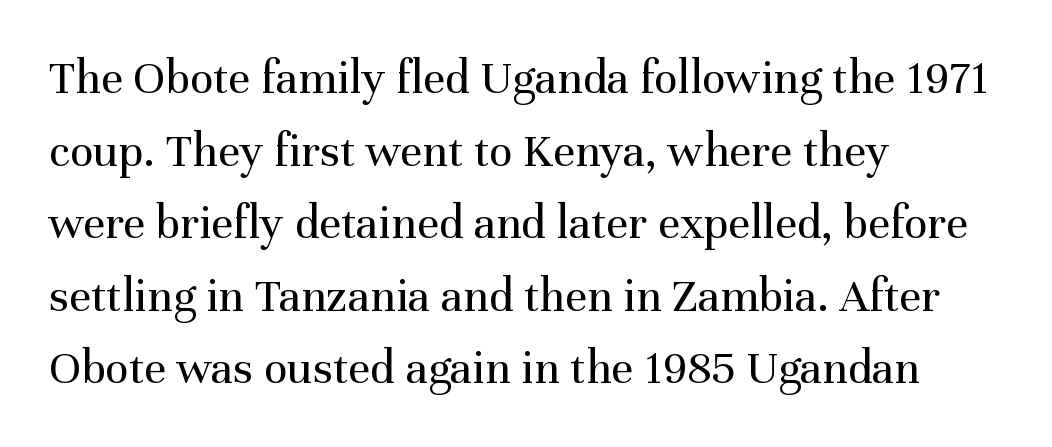
The image shows 49 px regular-weight serif type, upright; set left-aligned, normal line spacing (1.48x), normal letter spacing, not underlined; medium stroke contrast and a medium x-height.
